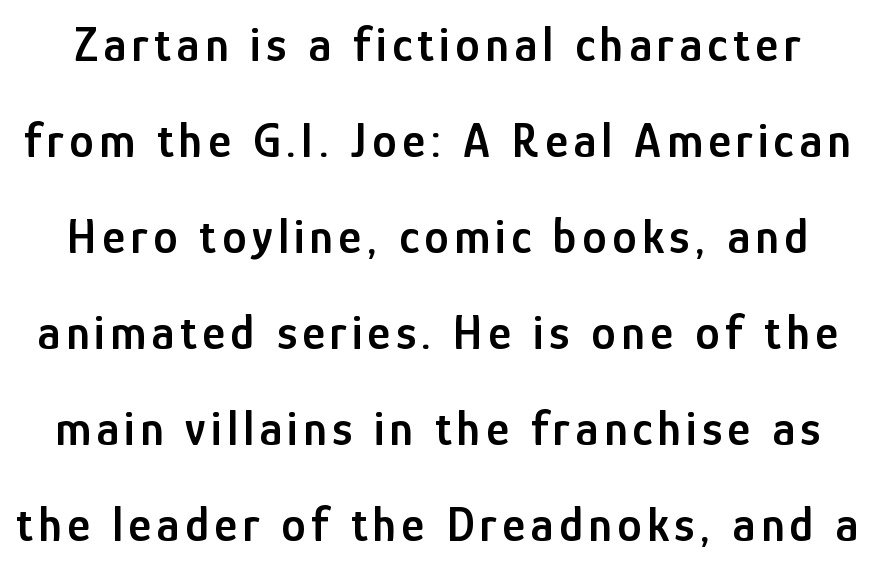
The image shows 49 px semibold, condensed sans-serif type, upright; set loose line spacing (1.96x), not underlined; low stroke contrast and a medium x-height.
